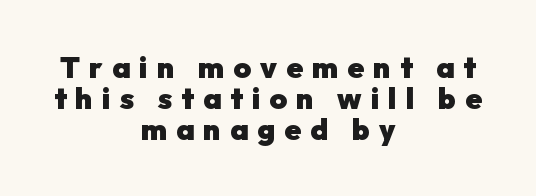
{"serif": "no", "italic": "no", "bold": "yes", "weight": "heavy", "width": "normal", "stroke_contrast": "low", "x_height": "medium", "monospaced": "no", "underline": "no", "align": "center", "line_spacing": "tight", "line_spacing_ratio": 1.03, "letter_spacing": "wide", "letter_spacing_em": 0.3, "glyph_px": 30}
